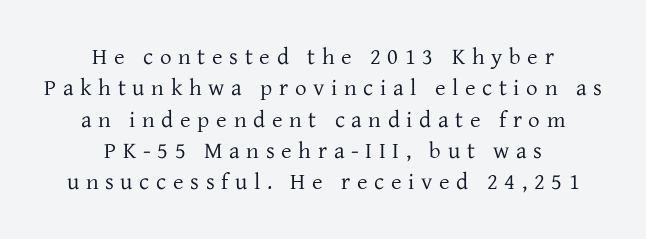
The image shows 23 px text type, upright; set centered, normal line spacing (1.36x), unusually wide letter spacing (+0.29 em), not underlined.
